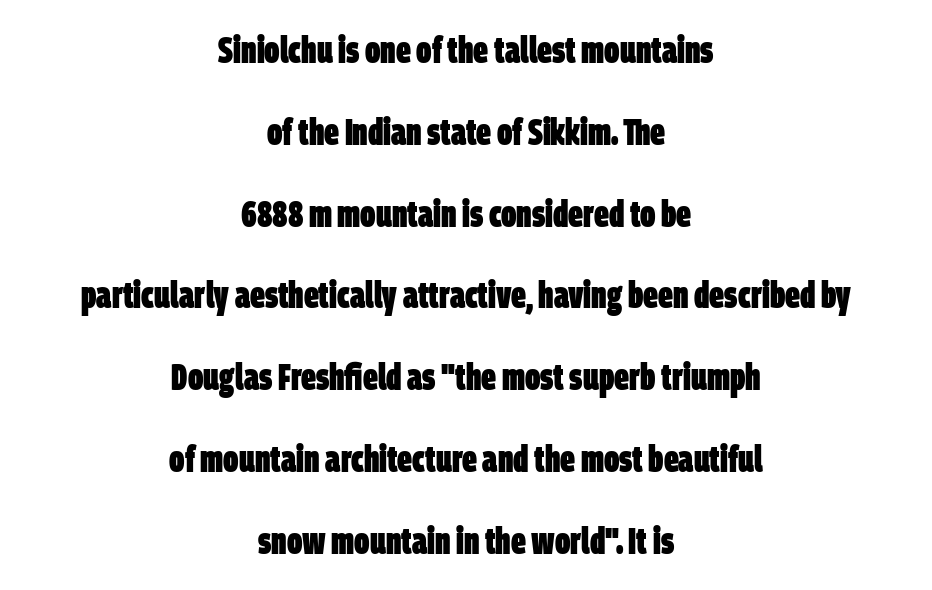
{"serif": "no", "bold": "yes", "weight": "heavy", "width": "condensed", "stroke_contrast": "low", "x_height": "large", "monospaced": "no", "underline": "no", "align": "center", "line_spacing": "loose", "line_spacing_ratio": 2.21, "letter_spacing": "normal", "letter_spacing_em": 0.0, "glyph_px": 37}
